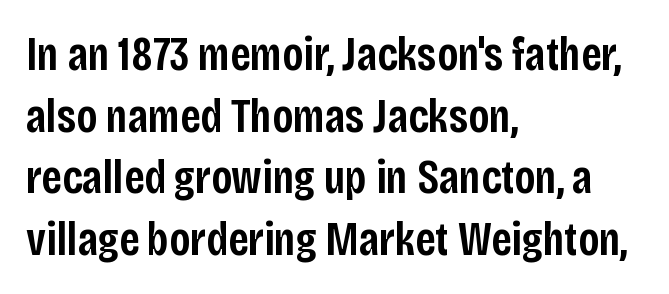
{"serif": "no", "italic": "no", "bold": "semi", "weight": "semibold", "width": "condensed", "stroke_contrast": "low", "x_height": "large", "monospaced": "no", "underline": "no", "align": "left", "line_spacing": "normal", "line_spacing_ratio": 1.31, "letter_spacing": "normal", "letter_spacing_em": 0.0, "glyph_px": 47}
